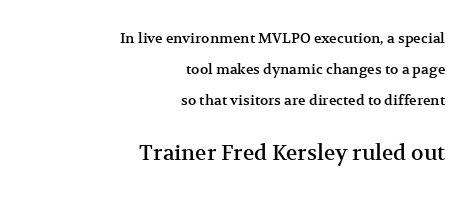
The image shows 21 px text type, upright; set right-aligned, loose line spacing (2.23x), normal letter spacing, not underlined; the second (bottom) block is 1.5x larger.
